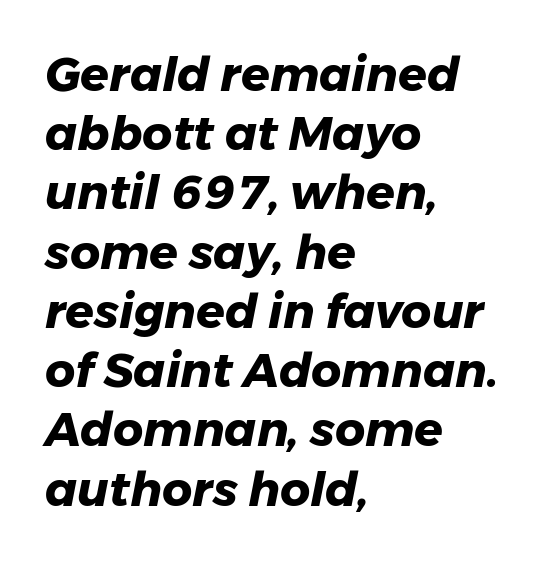
{"italic": "yes", "lean": "right", "slant_degrees": 11, "bold": "yes", "weight": "heavy", "width": "normal", "stroke_contrast": "low", "x_height": "medium", "monospaced": "no", "underline": "no", "align": "left", "line_spacing": "normal", "line_spacing_ratio": 1.26, "letter_spacing": "normal", "letter_spacing_em": 0.0, "glyph_px": 47}
